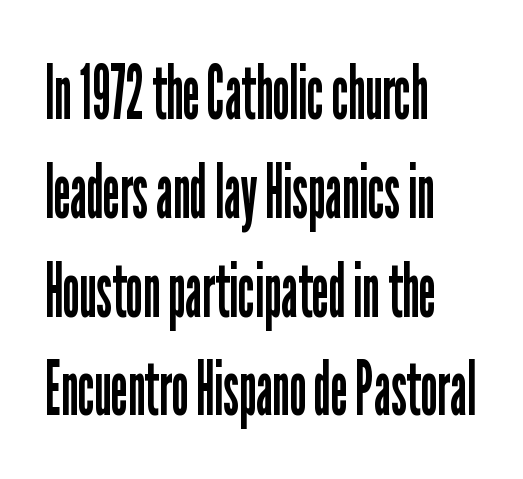
The image shows 76 px regular-weight, condensed sans-serif type, upright; set left-aligned, normal line spacing (1.3x), normal letter spacing, not underlined; low stroke contrast and a medium x-height.
